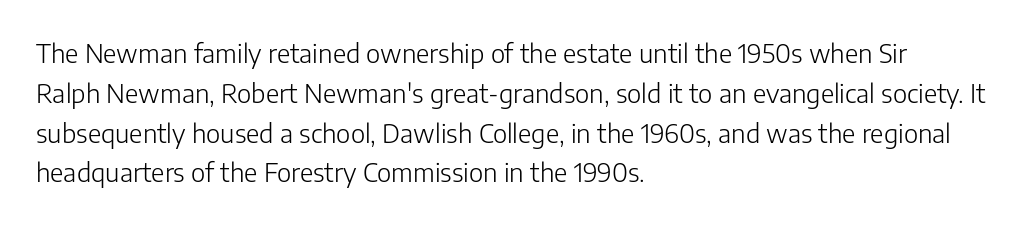
Nobody touched the tracking dial on this one. Line starts are locked; line ends wander. The block of text has a typical density, with ordinary space between rows. The glyphs are unaccompanied by any horizontal stroke below them. Notice how the stems are strictly vertical — no italics here. These glyphs show unthickened strokes, regular width or finer.
